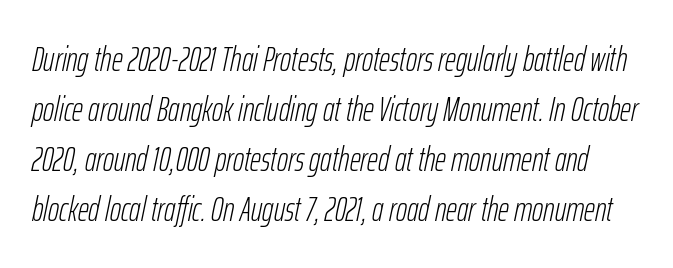
Q: Is the text bold? A: No.
Q: Is the text italic (slanted)? A: Yes, it leans right by about 12 degrees.
Q: Is the text underlined? A: No.
Q: Is the spacing between letters normal or unusually wide? A: Normal.
Q: Is the spacing between lines tight, normal or loose? A: Normal.
Q: Width (condensed, normal, or wide)? A: Condensed.
Q: Stroke contrast? A: Low.
Q: x-height? A: Medium.
Q: Monospaced? A: No.
